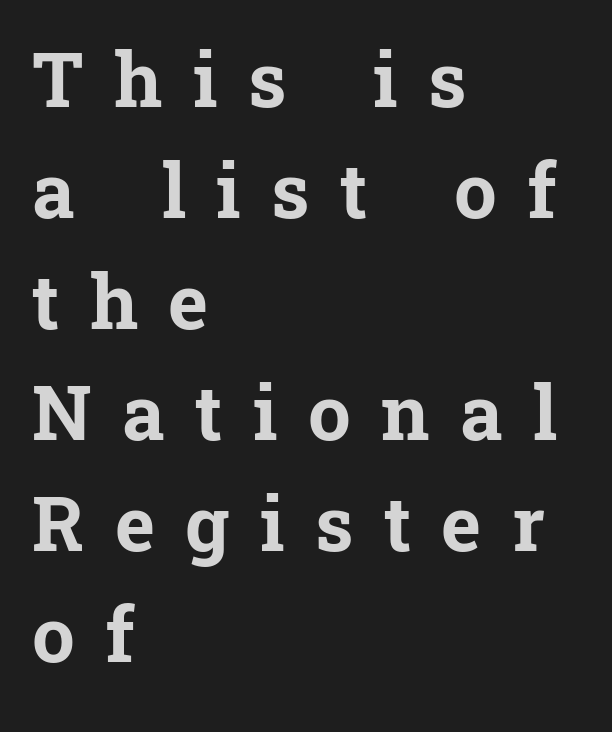
The image shows 76 px bold serif type, upright; set left-aligned, normal line spacing (1.46x), unusually wide letter spacing (+0.4 em), not underlined; low stroke contrast and a medium x-height.
